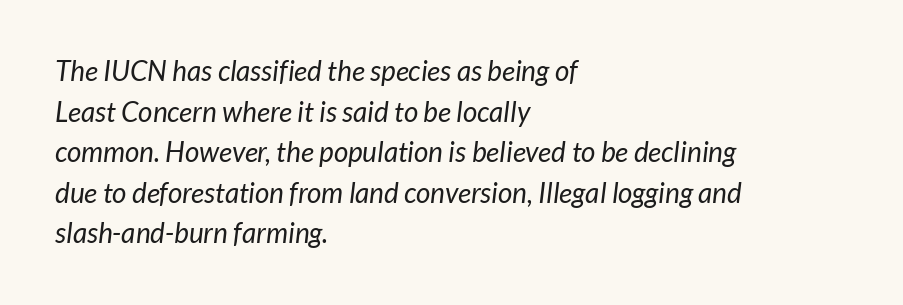
A typesetter would call this leading conventional body-copy spacing. The type is set solid horizontally, with unmodified tracking. One-word summary of the alignment: left. You could not count columns in this text — the font is proportionally spaced.
